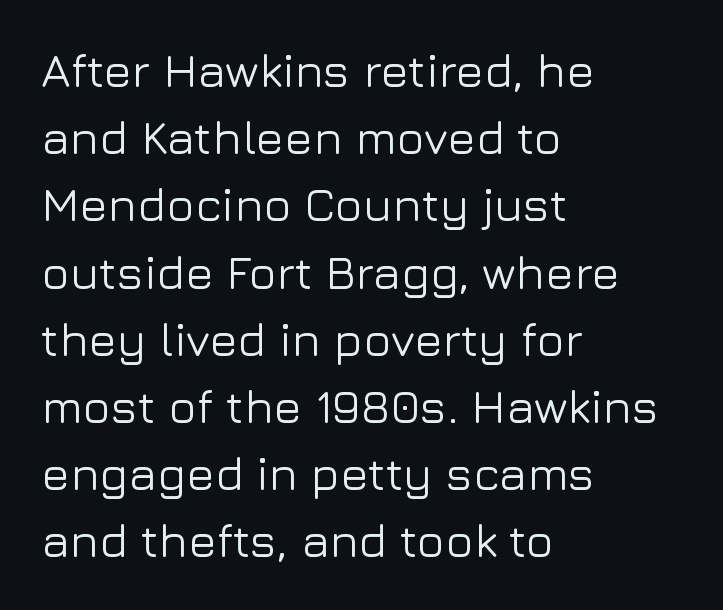
Q: Is the text italic (slanted)? A: No, it is upright.
Q: Is the typeface a serif or a sans-serif typeface? A: Sans-serif.
Q: Is the text underlined? A: No.
Q: How is the paragraph aligned? A: Left-aligned.
Q: Is the spacing between letters normal or unusually wide? A: Normal.
Q: Is the spacing between lines tight, normal or loose? A: Normal.
Q: Width (condensed, normal, or wide)? A: Normal.
Q: Stroke contrast? A: Low.
Q: x-height? A: Medium.
Q: Monospaced? A: No.
